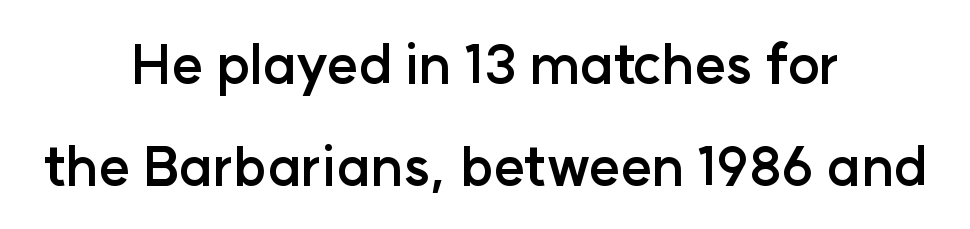
These lines were composed using upright roman letters. Both edges are ragged and mirror each other, which tells us the setting is centered. These lines are rendered in a variable-pitch font. Lines of text with bare space underneath.
